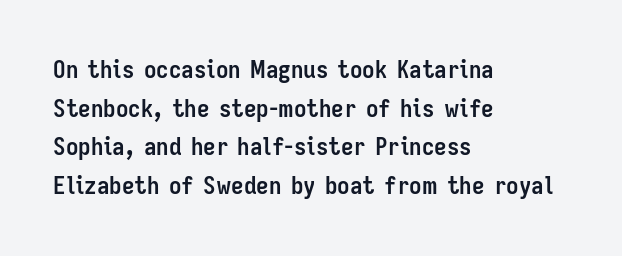
Lines of text with bare space underneath. Default kerning and tracking; the words read as compact shapes. Typeset ragged right — the left edge is the straight one. Regarding leading, the lines here are spaced in the standard way. Every stem runs plumb, perpendicular to the baseline.
